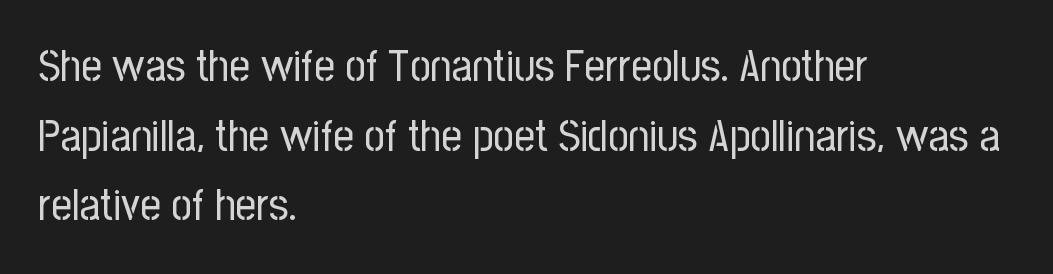
The image shows 45 px regular-weight, condensed sans-serif type, upright; set left-aligned, normal line spacing (1.55x), normal letter spacing, not underlined; low stroke contrast and a medium x-height.
